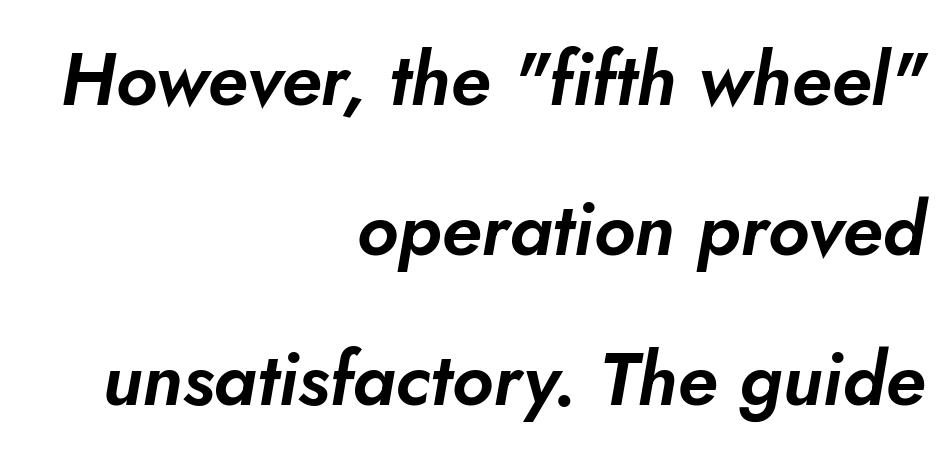
{"italic": "yes", "lean": "right", "slant_degrees": 5, "width": "normal", "stroke_contrast": "low", "x_height": "small", "monospaced": "no", "underline": "no", "align": "right", "line_spacing": "loose", "line_spacing_ratio": 2.03, "letter_spacing": "normal", "letter_spacing_em": 0.0, "glyph_px": 74}
